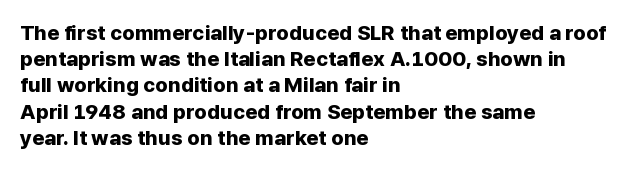
Q: Is the text bold? A: Yes.
Q: Is the text italic (slanted)? A: No, it is upright.
Q: Is the text underlined? A: No.
Q: How is the paragraph aligned? A: Left-aligned.
Q: Is the spacing between letters normal or unusually wide? A: Normal.
Q: Is the spacing between lines tight, normal or loose? A: Normal.
